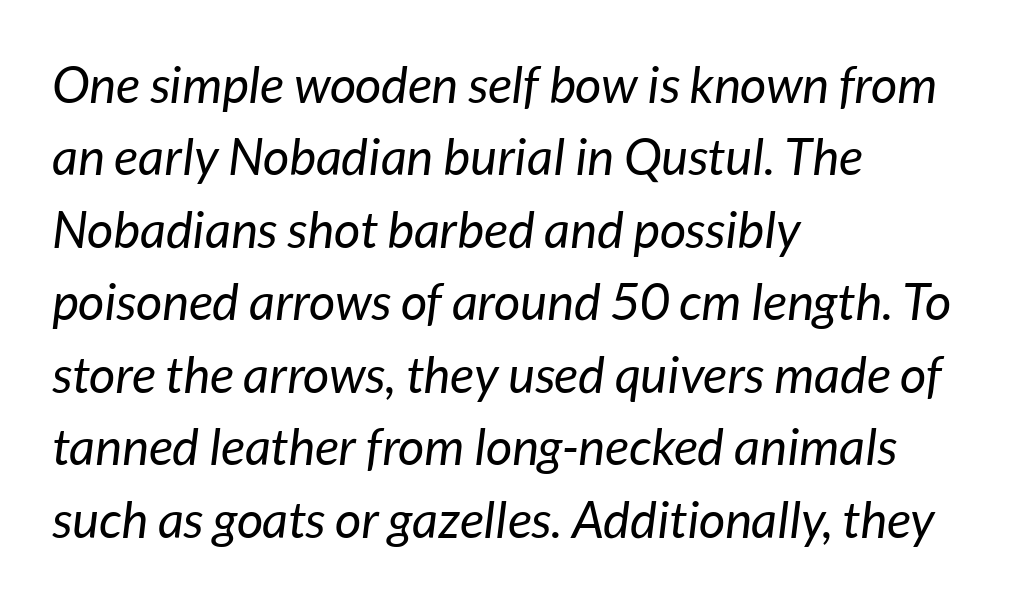
Q: Is the text bold? A: No.
Q: Is the text italic (slanted)? A: Yes, it leans right by about 7 degrees.
Q: Is the text underlined? A: No.
Q: How is the paragraph aligned? A: Left-aligned.
Q: Is the spacing between letters normal or unusually wide? A: Normal.
Q: Is the spacing between lines tight, normal or loose? A: Normal.
Q: Width (condensed, normal, or wide)? A: Normal.
Q: Stroke contrast? A: Low.
Q: x-height? A: Medium.
Q: Monospaced? A: No.
